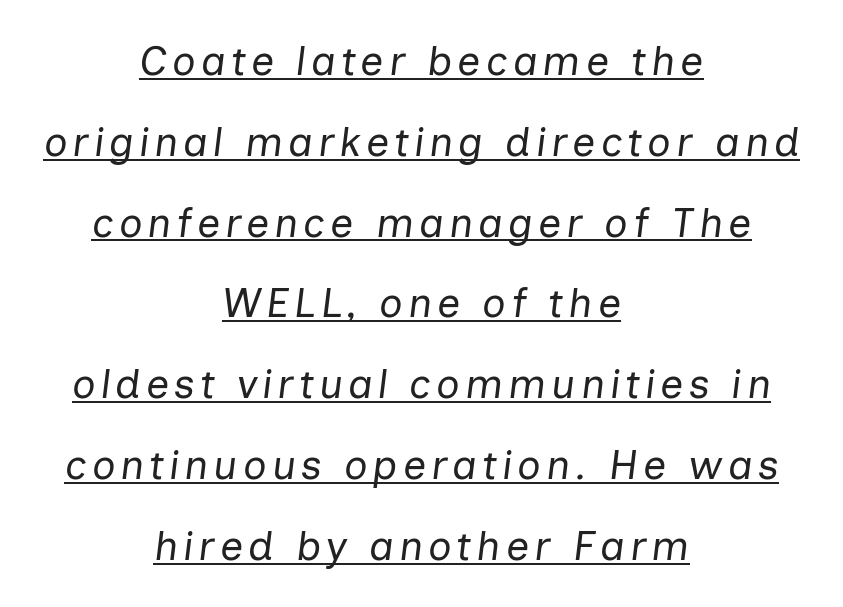
Q: Is the text bold? A: No.
Q: Is the text italic (slanted)? A: Yes, it leans right by about 7 degrees.
Q: Is the text underlined? A: Yes.
Q: How is the paragraph aligned? A: Centered.
Q: Is the spacing between lines tight, normal or loose? A: Loose.
Q: Width (condensed, normal, or wide)? A: Normal.
Q: Stroke contrast? A: Low.
Q: x-height? A: Medium.
Q: Monospaced? A: No.
